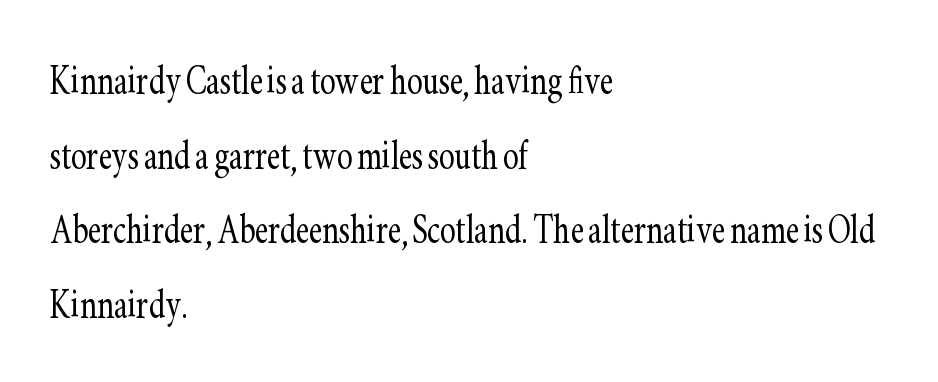
The area under the type is left untouched. The rendering anchors every line to the left-hand side. Proportional: the letters do not fall into vertical columns. The designer left line spacing at the default.
